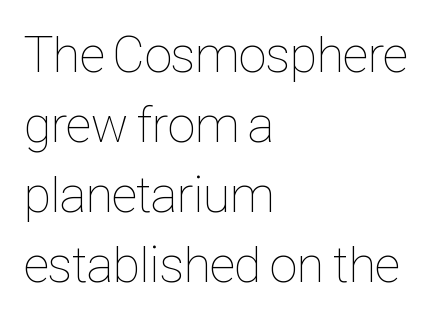
Q: Is the text bold? A: No.
Q: Is the text italic (slanted)? A: No, it is upright.
Q: Is the text underlined? A: No.
Q: How is the paragraph aligned? A: Left-aligned.
Q: Is the spacing between letters normal or unusually wide? A: Normal.
Q: Is the spacing between lines tight, normal or loose? A: Normal.
Q: Width (condensed, normal, or wide)? A: Condensed.
Q: Stroke contrast? A: Low.
Q: x-height? A: Medium.
Q: Monospaced? A: No.
